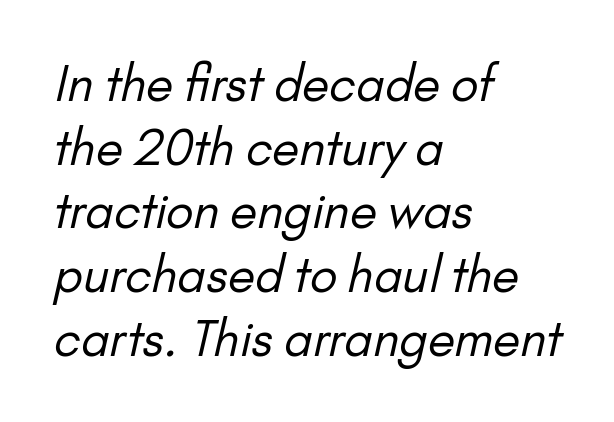
The image shows 49 px regular-weight sans-serif type; set left-aligned, normal line spacing (1.3x), normal letter spacing, not underlined; low stroke contrast and a small x-height.
